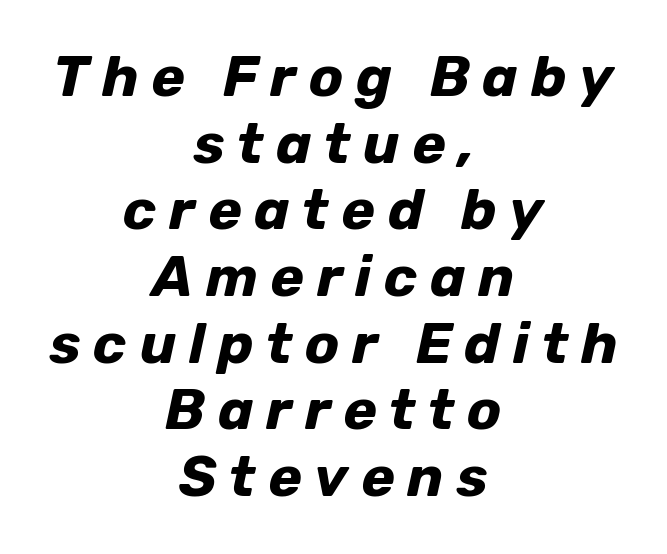
Q: Is the text bold? A: Yes.
Q: Is the text italic (slanted)? A: Yes, it leans right by about 12 degrees.
Q: Is the text underlined? A: No.
Q: How is the paragraph aligned? A: Centered.
Q: Is the spacing between letters normal or unusually wide? A: Unusually wide.
Q: Width (condensed, normal, or wide)? A: Normal.
Q: Stroke contrast? A: Low.
Q: x-height? A: Medium.
Q: Monospaced? A: No.
